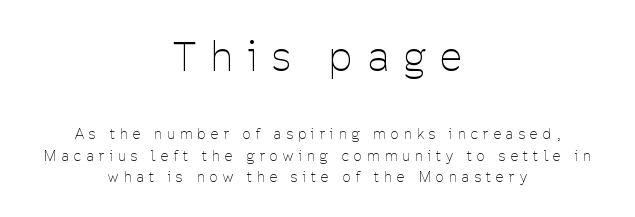
{"serif": "no", "italic": "no", "bold": "no", "weight": "thin", "width": "condensed", "stroke_contrast": "low", "x_height": "medium", "monospaced": "no", "underline": "no", "align": "center", "line_spacing": "normal", "line_spacing_ratio": 1.55, "letter_spacing": "wide", "letter_spacing_em": 0.38, "larger_block": "first", "size_ratio": 2.86, "glyph_px": 40}
